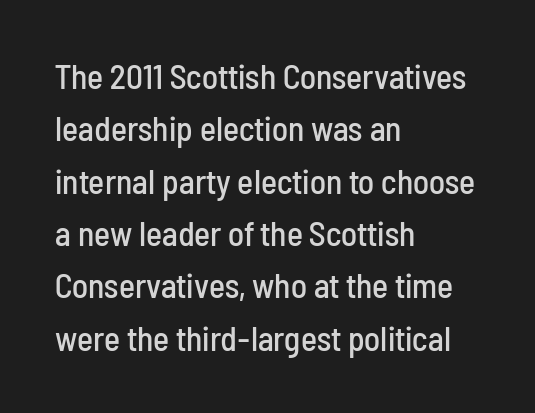
The image shows 34 px condensed sans-serif type, upright; set left-aligned, normal line spacing (1.54x), normal letter spacing, not underlined; low stroke contrast and a medium x-height.
